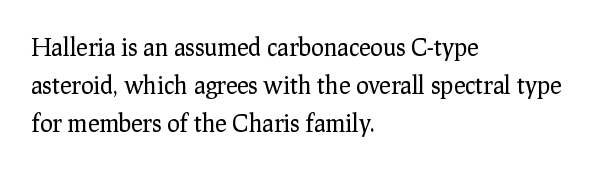
{"italic": "no", "bold": "no", "underline": "no", "align": "left", "line_spacing": "normal", "line_spacing_ratio": 1.59, "letter_spacing": "normal", "letter_spacing_em": 0.0, "glyph_px": 24}
